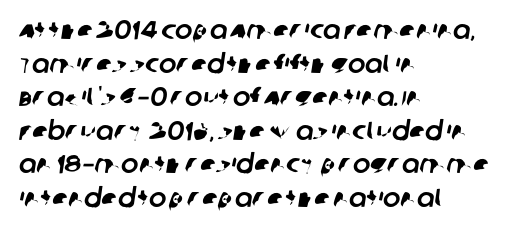
{"underline": "no", "align": "left", "line_spacing": "normal", "line_spacing_ratio": 1.29, "letter_spacing": "normal", "letter_spacing_em": 0.0, "glyph_px": 26}
